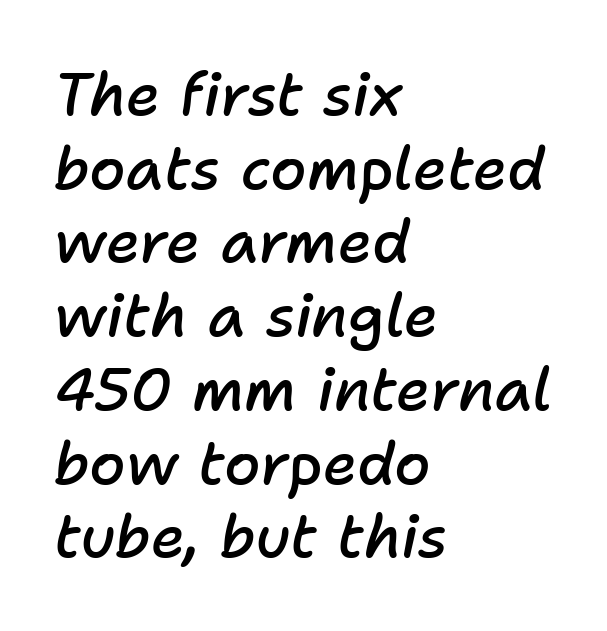
Q: Is the text bold? A: Semi-bold.
Q: Is the text italic (slanted)? A: Yes, it leans right by about 11 degrees.
Q: Is the text underlined? A: No.
Q: How is the paragraph aligned? A: Left-aligned.
Q: Is the spacing between letters normal or unusually wide? A: Normal.
Q: Is the spacing between lines tight, normal or loose? A: Normal.
Q: Width (condensed, normal, or wide)? A: Normal.
Q: Stroke contrast? A: Low.
Q: x-height? A: Medium.
Q: Monospaced? A: No.
